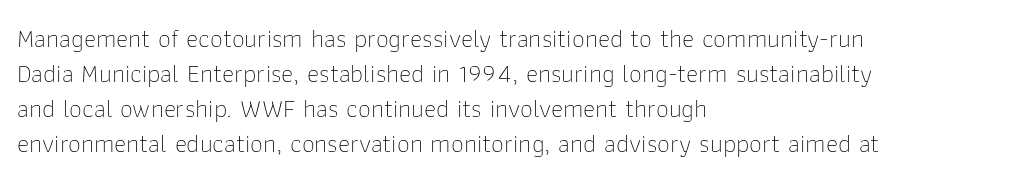
How are the letters spaced? Ordinarily, with no added tracking. Has an underline been added? It has not. Honestly, the row spacing looks completely unremarkable. The font is comparable to plain body text, perhaps lighter. Visually the block forms a straight wall on the left and a jagged coastline on the right.
